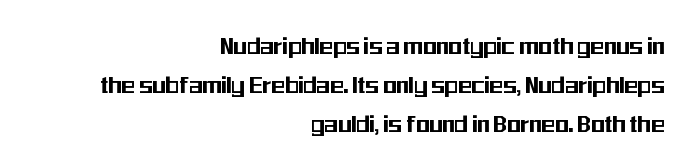
Only glyphs here, with clear space below each row. Is the letter spacing exaggerated? No — it looks like the ordinary default. You can tell it's not italic because the verticals are truly vertical. Serif or sans? Sans — the stroke terminals are bare. Students, observe: this is what conventionally led text looks like. The ragged edge is on the left, which tells us the setting is flush right.
